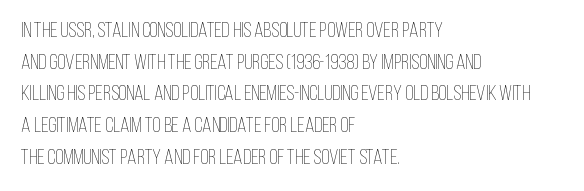
The image shows 21 px text type, upright; set left-aligned, normal line spacing (1.51x), normal letter spacing, not underlined.
